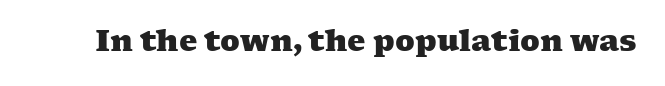
{"serif": "yes", "bold": "yes", "weight": "heavy", "width": "wide", "stroke_contrast": "medium", "x_height": "medium", "monospaced": "no", "underline": "no", "letter_spacing": "normal", "letter_spacing_em": 0.0, "glyph_px": 29}
